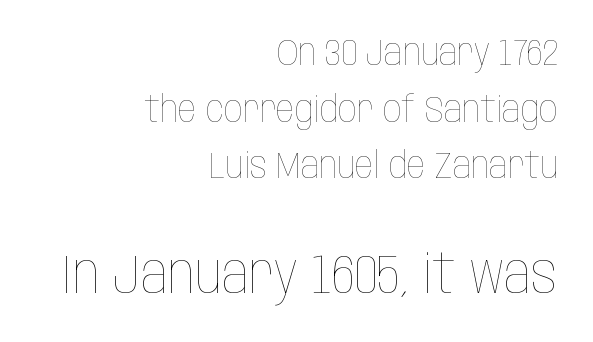
Q: Is the text bold? A: No.
Q: Is the text italic (slanted)? A: No, it is upright.
Q: Is the text underlined? A: No.
Q: How is the paragraph aligned? A: Right-aligned.
Q: Is the spacing between letters normal or unusually wide? A: Normal.
Q: Is the spacing between lines tight, normal or loose? A: Normal.
Q: Which block of text is set in a larger size, the first (top) or the second (bottom)? A: The second (bottom) one.
Q: Width (condensed, normal, or wide)? A: Condensed.
Q: Stroke contrast? A: Low.
Q: x-height? A: Large.
Q: Monospaced? A: No.
